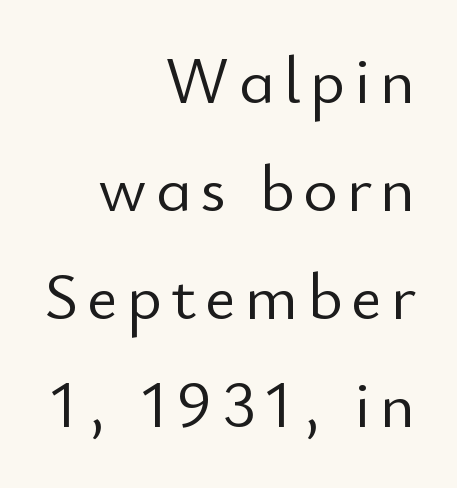
The text was rendered using a sans face with plain stroke endings. If you drew a line through each stem, it would be perfectly vertical. Spacing verdict: proportional, widths tailored to each character. This reads as an unemphasized weight, regular at the heaviest. The space beneath each line is pristine and unruled. The block of text has a typical density, with ordinary space between rows.
